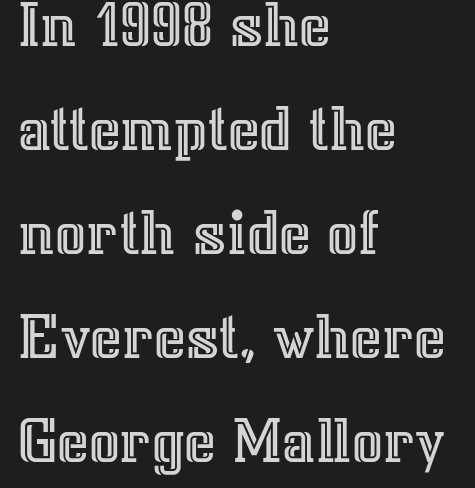
The image shows 68 px text type, upright; set left-aligned, normal line spacing (1.53x), normal letter spacing, not underlined; a medium x-height.
